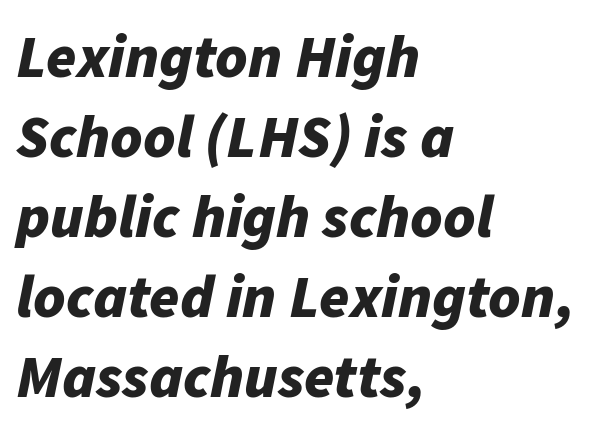
{"italic": "yes", "lean": "right", "slant_degrees": 11, "bold": "yes", "weight": "bold", "width": "normal", "stroke_contrast": "low", "x_height": "medium", "monospaced": "no", "underline": "no", "align": "left", "line_spacing": "normal", "line_spacing_ratio": 1.31, "letter_spacing": "normal", "letter_spacing_em": 0.0, "glyph_px": 61}
